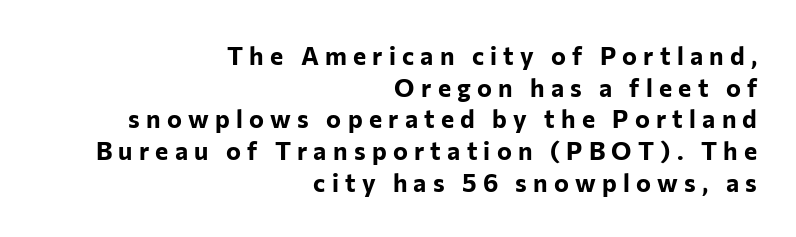
On the weight axis this lands at bold, roughly 700. The foot of each line stays bare and open. In terms of leading, this rendering sits right in the middle. Reading down the block, your eye finds every line finishing at a fixed right position.
